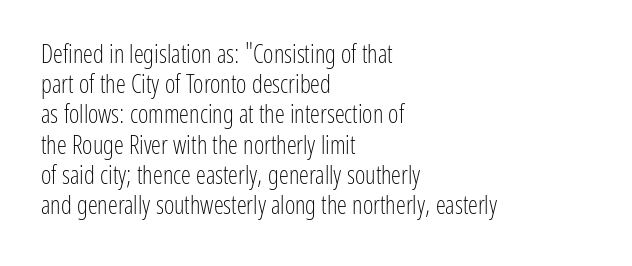
Q: Is the text bold? A: No.
Q: Is the text italic (slanted)? A: No, it is upright.
Q: Is the text underlined? A: No.
Q: How is the paragraph aligned? A: Left-aligned.
Q: Is the spacing between letters normal or unusually wide? A: Normal.
